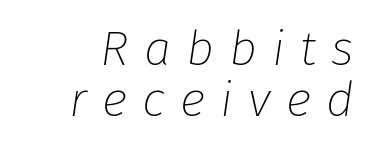
Note the varied advance widths — an 'i' is clearly narrower than an 'm'. Line spacing here is tight. Slant detected: the letters are inclined. Weight class: somewhere from thin through regular. Only glyphs here, with clear space below each row. Tracking value appears strongly positive — letters spread wide.
